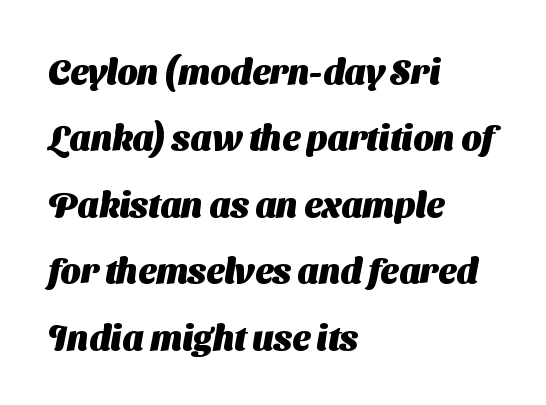
{"serif": "no", "bold": "yes", "weight": "heavy", "width": "normal", "stroke_contrast": "medium", "x_height": "medium", "monospaced": "no", "underline": "no", "align": "left", "line_spacing": "loose", "line_spacing_ratio": 1.9, "letter_spacing": "normal", "letter_spacing_em": 0.0, "glyph_px": 35}
